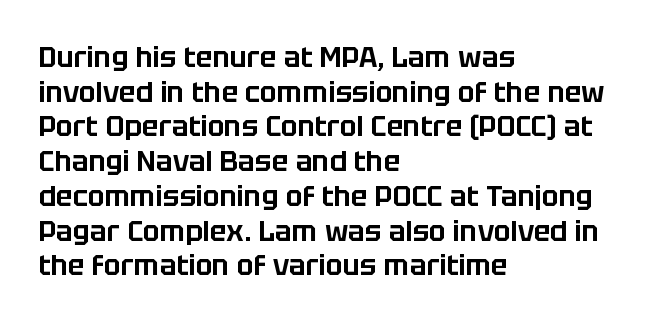
The image shows 28 px sans-serif type, upright; set left-aligned, line spacing 1.24x, normal letter spacing, not underlined; low stroke contrast and a large x-height.
